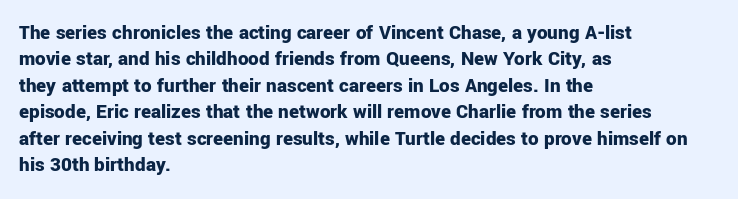
The image shows 21 px bold type, upright; set left-aligned, normal line spacing (1.26x), normal letter spacing, not underlined.
